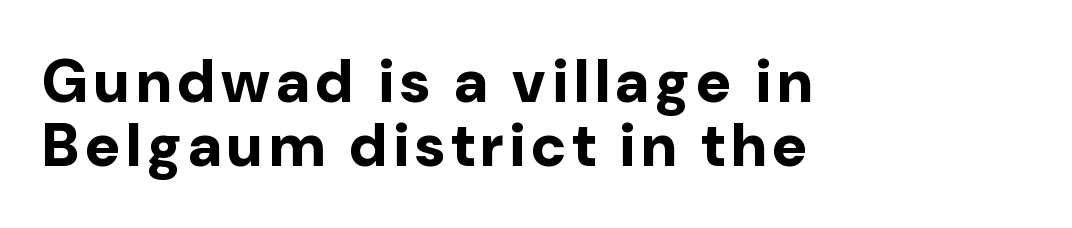
The image shows 60 px bold sans-serif type, upright; set left-aligned, tight line spacing (1.07x), not underlined; low stroke contrast and a medium x-height.
